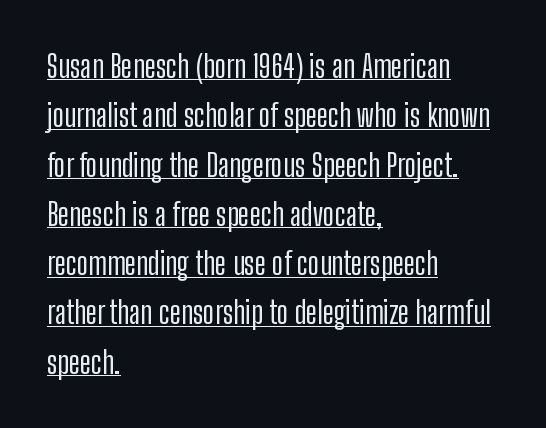
Alignment: flush left. These lines keep a tight, regular rhythm from letter to letter. The letters advance in unequal steps, a hallmark of proportional type. Style check: upright.
